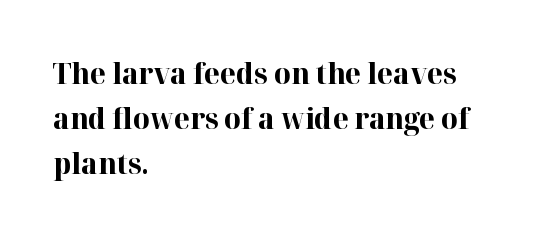
The letterforms sit shoulder to shoulder at normal distance. A full-strength bold gives these letters their thick strokes. Does the leading feel generous? No, just average. Yep, those are serifs on the letters. This sample is left-justified, so line endings fall wherever the words run out. Here the designer chose a conventional face with non-uniform glyph widths.
